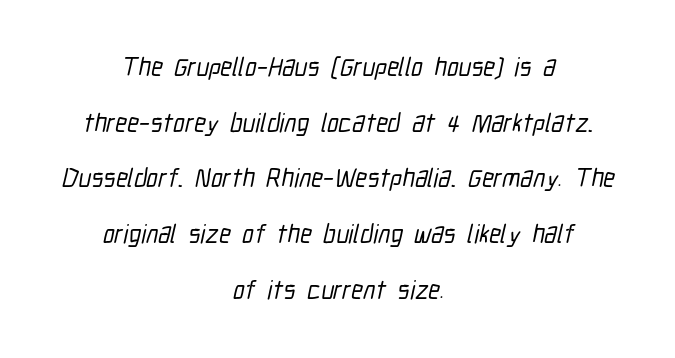
{"underline": "no", "align": "center", "line_spacing": "loose", "line_spacing_ratio": 2.14, "letter_spacing": "normal", "letter_spacing_em": 0.0, "glyph_px": 26}
